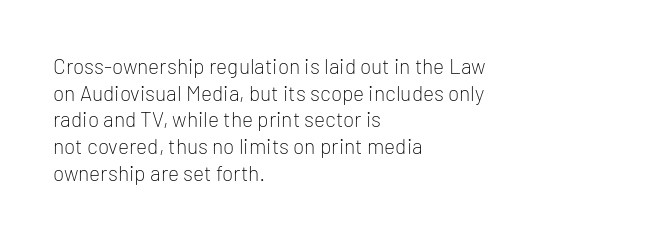
Q: Is the text bold? A: No.
Q: Is the text italic (slanted)? A: No, it is upright.
Q: Is the text underlined? A: No.
Q: How is the paragraph aligned? A: Left-aligned.
Q: Is the spacing between letters normal or unusually wide? A: Normal.
Q: Is the spacing between lines tight, normal or loose? A: Normal.
